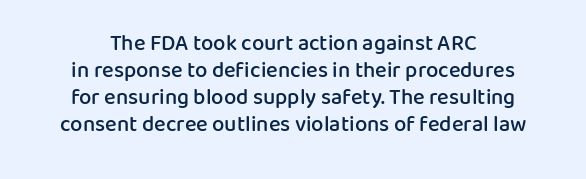
{"italic": "no", "bold": "semi", "underline": "no", "align": "center", "line_spacing_ratio": 1.23, "letter_spacing": "normal", "letter_spacing_em": 0.0, "glyph_px": 22}
